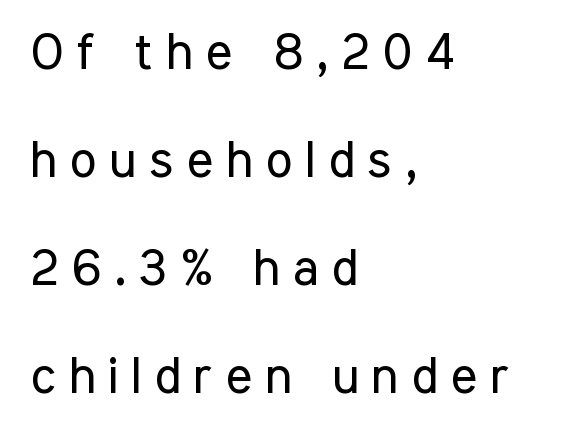
Look at the tracking — it's clearly loosened, letters drifting apart. The area under the type is left untouched. The vertical gap from one line to the next is large. Check where the strokes stop: nothing finishes them off — pure sans. The passage shown is typed in a proportional face where columns would drift.
